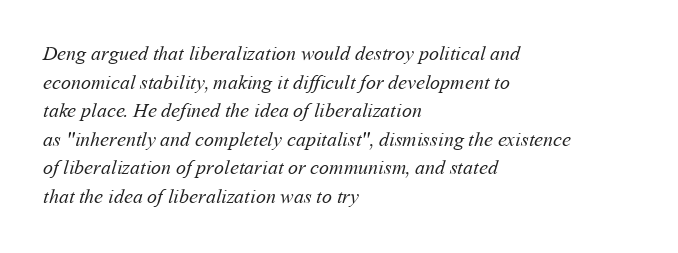
The image shows 20 px text type; set left-aligned, normal line spacing (1.43x), normal letter spacing, not underlined.
